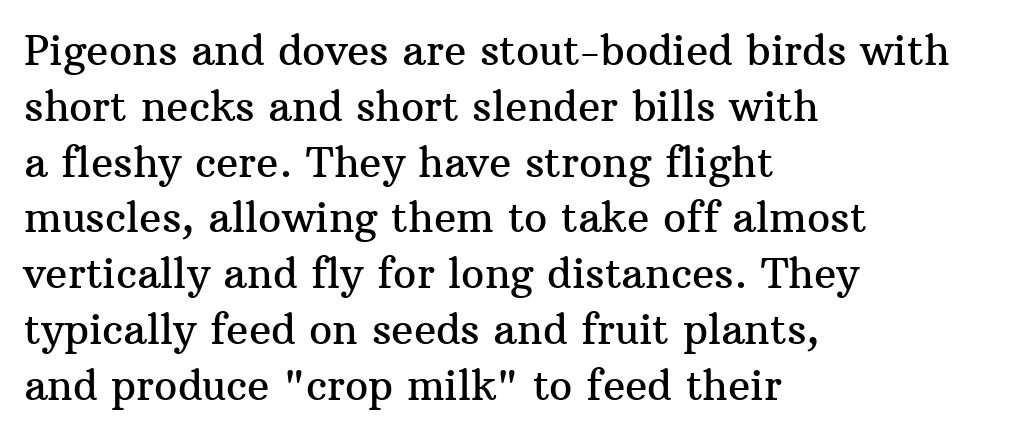
{"serif": "yes", "italic": "no", "width": "normal", "stroke_contrast": "medium", "x_height": "medium", "monospaced": "no", "underline": "no", "align": "left", "line_spacing": "normal", "line_spacing_ratio": 1.36, "letter_spacing": "normal", "letter_spacing_em": 0.0, "glyph_px": 41}
